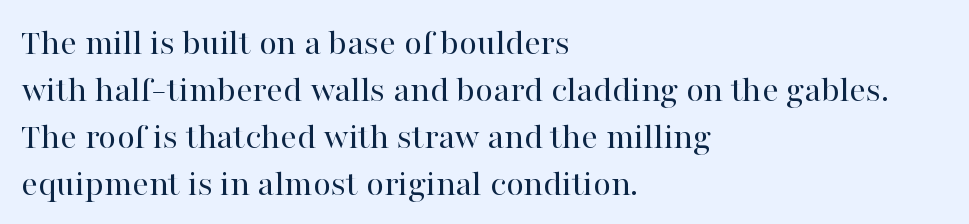
The image shows 37 px regular-weight serif type, upright; set left-aligned, normal line spacing (1.27x), normal letter spacing, not underlined; high stroke contrast and a medium x-height.
